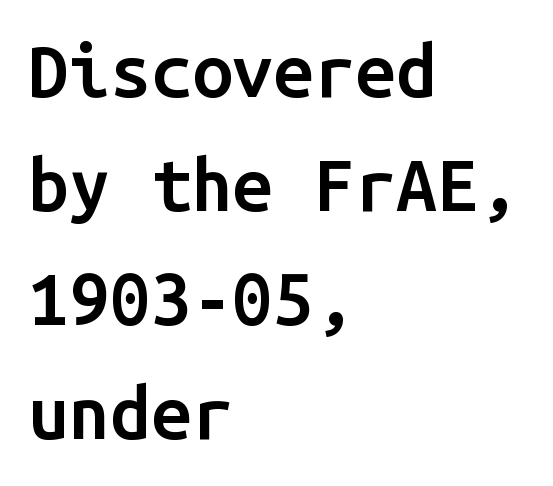
Is the letter spacing exaggerated? No — it looks like the ordinary default. Quick note: not italic, upright. Look at the bottom of the vertical strokes: they stop flat, with no serifs. Is this a fixed-width face? Yes — each glyph sits in an identical cell.
